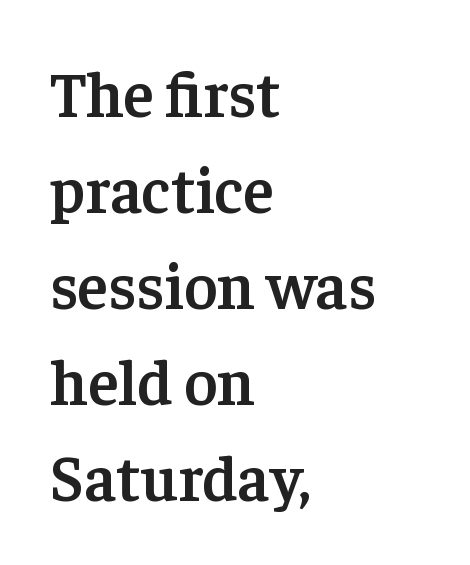
Q: Is the text bold? A: Semi-bold.
Q: Is the text italic (slanted)? A: No, it is upright.
Q: Is the typeface a serif or a sans-serif typeface? A: Serif.
Q: Is the text underlined? A: No.
Q: How is the paragraph aligned? A: Left-aligned.
Q: Is the spacing between letters normal or unusually wide? A: Normal.
Q: Is the spacing between lines tight, normal or loose? A: Normal.
Q: Width (condensed, normal, or wide)? A: Normal.
Q: Stroke contrast? A: Low.
Q: x-height? A: Medium.
Q: Monospaced? A: No.
